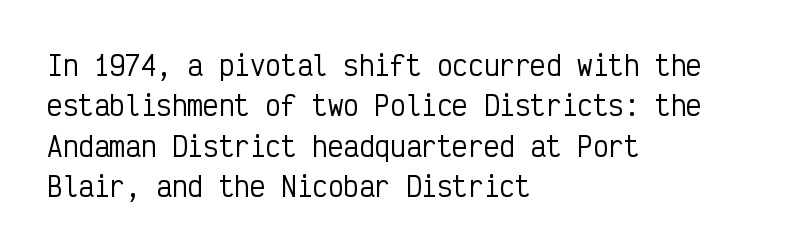
Q: Is the text italic (slanted)? A: No, it is upright.
Q: Is the text underlined? A: No.
Q: How is the paragraph aligned? A: Left-aligned.
Q: Is the spacing between letters normal or unusually wide? A: Normal.
Q: Is the spacing between lines tight, normal or loose? A: Normal.
